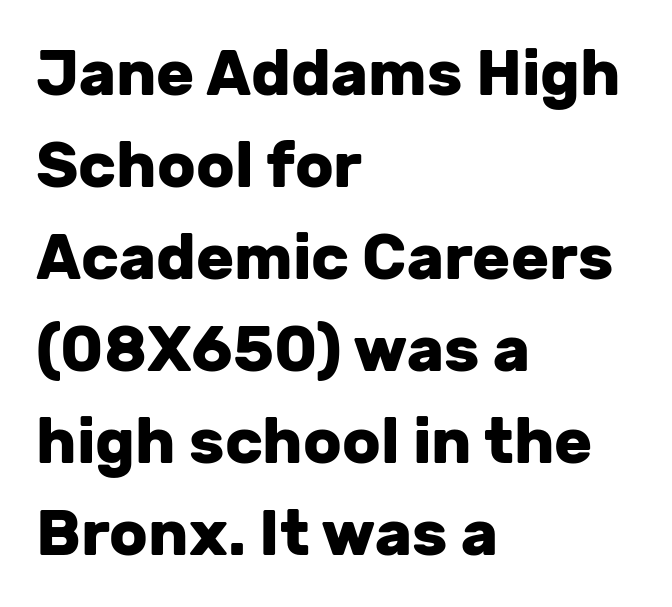
The image shows 63 px heavy sans-serif type, upright; set left-aligned, normal line spacing (1.46x), normal letter spacing, not underlined; low stroke contrast and a medium x-height.
